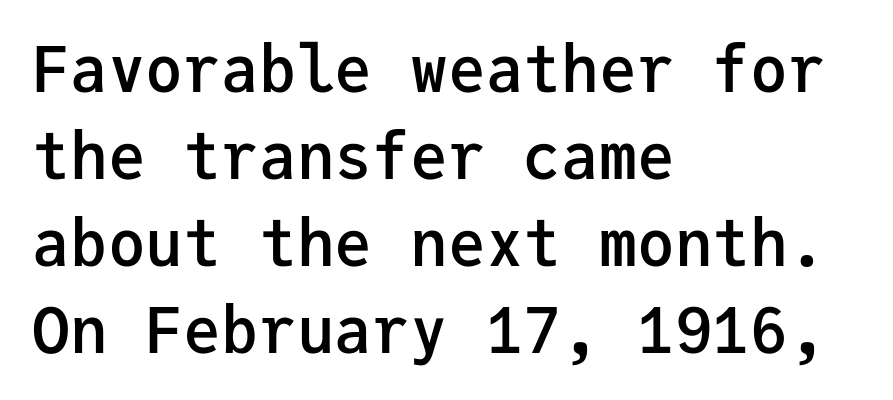
Q: Is the text bold? A: Semi-bold.
Q: Is the text italic (slanted)? A: No, it is upright.
Q: Is the typeface a serif or a sans-serif typeface? A: Sans-serif.
Q: Is the text underlined? A: No.
Q: How is the paragraph aligned? A: Left-aligned.
Q: Is the spacing between letters normal or unusually wide? A: Normal.
Q: Is the spacing between lines tight, normal or loose? A: Normal.
Q: Width (condensed, normal, or wide)? A: Normal.
Q: Stroke contrast? A: Low.
Q: x-height? A: Medium.
Q: Monospaced? A: Yes.
